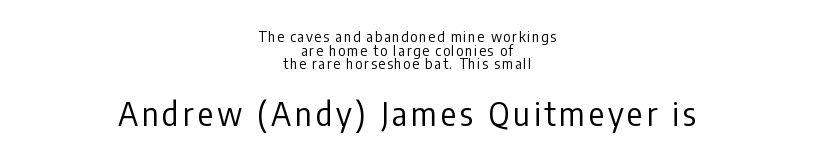
Q: Is the text bold? A: No.
Q: Is the text italic (slanted)? A: No, it is upright.
Q: Is the typeface a serif or a sans-serif typeface? A: Sans-serif.
Q: Is the text underlined? A: No.
Q: How is the paragraph aligned? A: Centered.
Q: Is the spacing between lines tight, normal or loose? A: Tight.
Q: Which block of text is set in a larger size, the first (top) or the second (bottom)? A: The second (bottom) one.
Q: Width (condensed, normal, or wide)? A: Condensed.
Q: Stroke contrast? A: Low.
Q: x-height? A: Medium.
Q: Monospaced? A: No.
